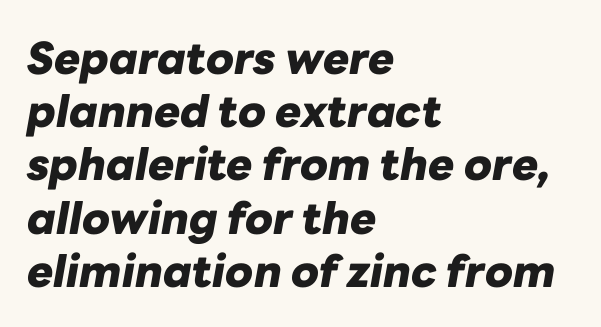
The image shows 44 px heavy type, italic (leaning right); set left-aligned, line spacing 1.21x, normal letter spacing, not underlined; low stroke contrast and a medium x-height.
